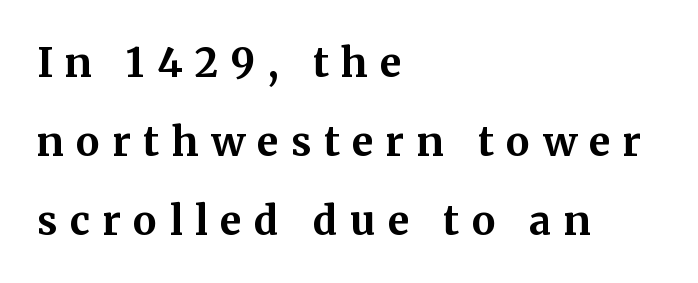
The image shows 40 px bold serif type, upright; set left-aligned, loose line spacing (1.97x), unusually wide letter spacing (+0.31 em), not underlined; medium stroke contrast and a medium x-height.
